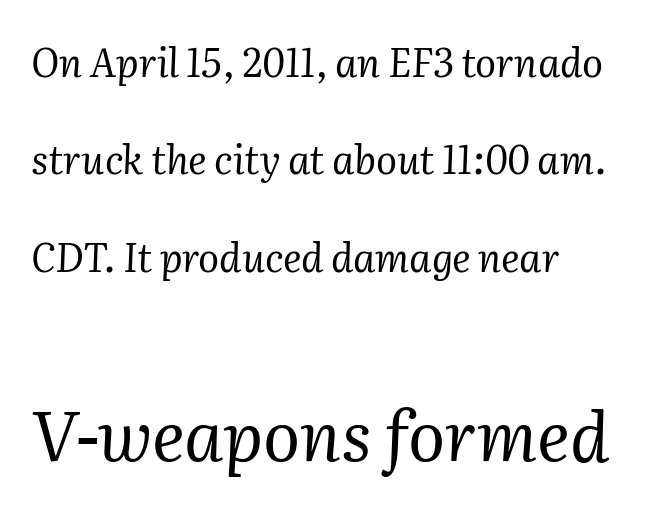
Weight: not bold — regular or lighter. The rendering anchors every line to the left-hand side. Each letter's strokes conclude with small projecting serifs. These lines keep a tight, regular rhythm from letter to letter.
